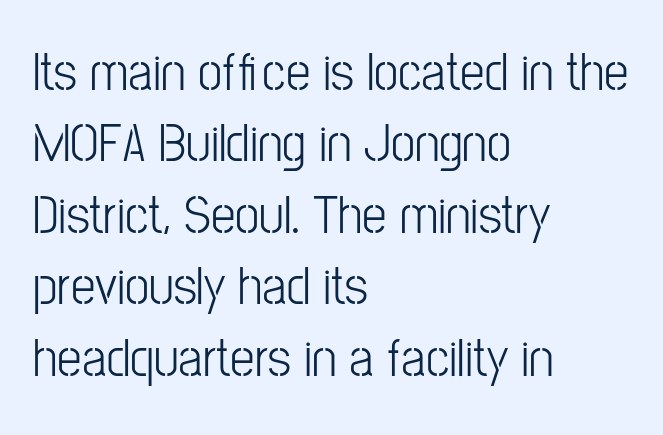
Each new line begins a customary step beneath the previous one. Each letter keeps its own natural width here, so spacing adapts to shape. Serifs: no, the terminals of the letterforms are clean. Each line starts at the same left margin while the right side varies. Upright lettering throughout.
